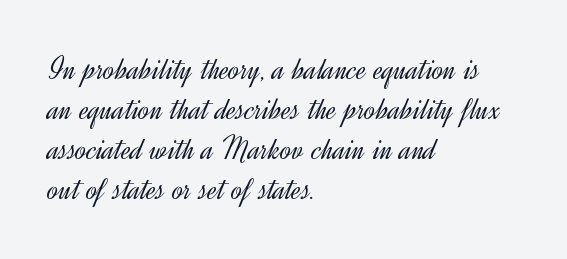
Q: Is the text bold? A: No.
Q: Is the text italic (slanted)? A: Yes.
Q: Is the typeface a serif or a sans-serif typeface? A: Sans-serif.
Q: Is the text underlined? A: No.
Q: How is the paragraph aligned? A: Left-aligned.
Q: Is the spacing between letters normal or unusually wide? A: Normal.
Q: Width (condensed, normal, or wide)? A: Normal.
Q: x-height? A: Small.
Q: Monospaced? A: No.
